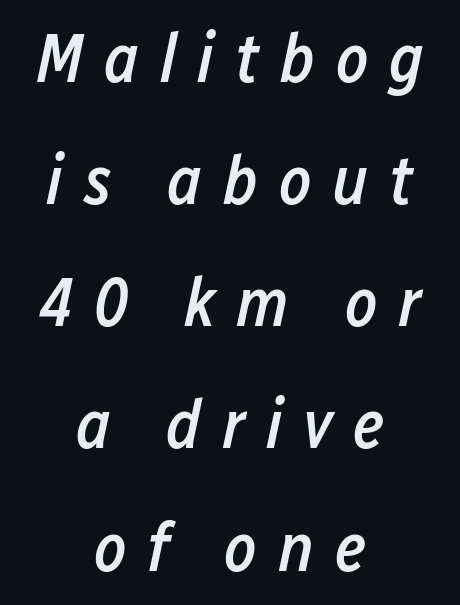
Emphasis by weight is partial: semibold. Caption: multi-line text, centered on the measure. The typography opts for an oblique posture over an upright one. Think of a printed novel: that variable character pitch is what you see here.
